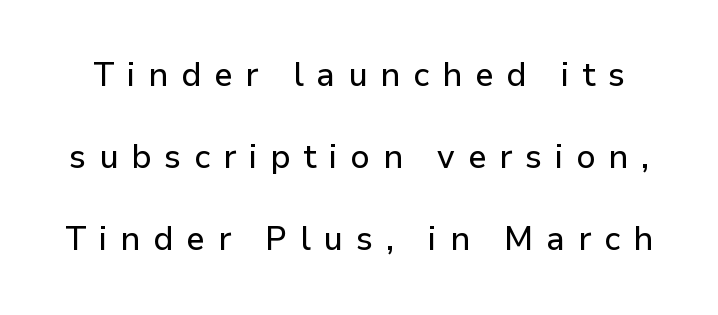
{"serif": "no", "italic": "no", "width": "normal", "stroke_contrast": "low", "x_height": "medium", "monospaced": "no", "underline": "no", "line_spacing": "loose", "line_spacing_ratio": 2.49, "letter_spacing": "wide", "letter_spacing_em": 0.39, "glyph_px": 33}
